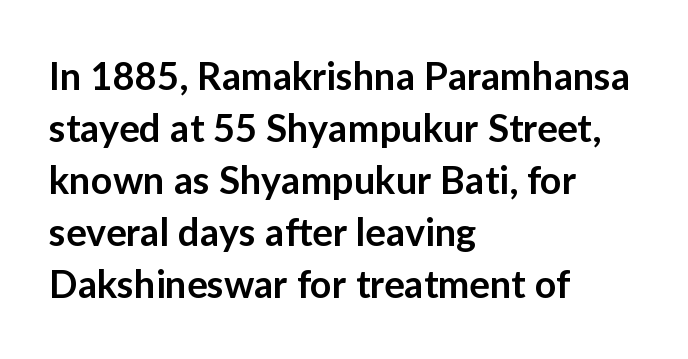
{"serif": "no", "italic": "no", "bold": "semi", "weight": "semibold", "width": "normal", "stroke_contrast": "low", "x_height": "medium", "monospaced": "no", "underline": "no", "align": "left", "line_spacing": "normal", "line_spacing_ratio": 1.37, "letter_spacing": "normal", "letter_spacing_em": 0.0, "glyph_px": 38}
